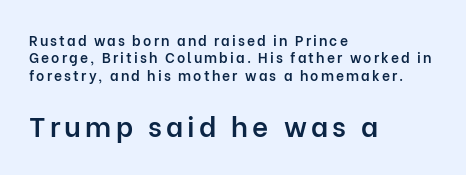
The image shows 28 px semibold sans-serif type, upright; set left-aligned, line spacing 1.24x, not underlined; the second (bottom) block is 2.0x larger; low stroke contrast and a medium x-height.
